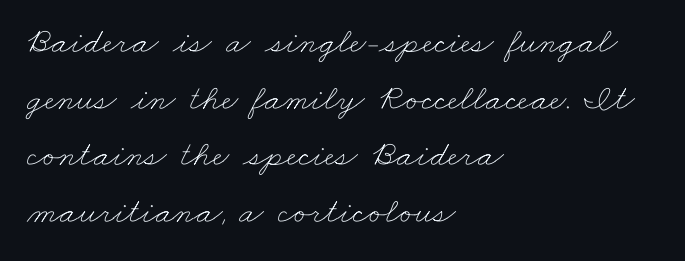
Glance below the letters and you will spot only blank space. The letters sit at their default tracking, neither squeezed nor spread. The typesetting does not lean heavy: it is not bold. These lines stack with their left ends in a neat column.
